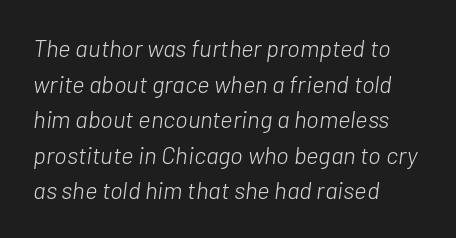
The image shows 24 px text type, italic (leaning right); set left-aligned, normal line spacing (1.48x), normal letter spacing, not underlined.
